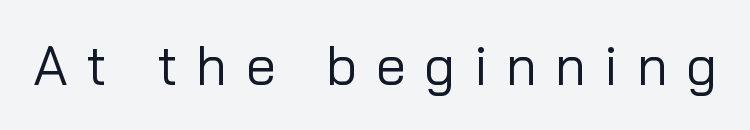
{"serif": "no", "italic": "no", "bold": "no", "weight": "regular", "width": "normal", "stroke_contrast": "low", "x_height": "medium", "monospaced": "no", "underline": "no", "letter_spacing": "wide", "letter_spacing_em": 0.34, "glyph_px": 54}
